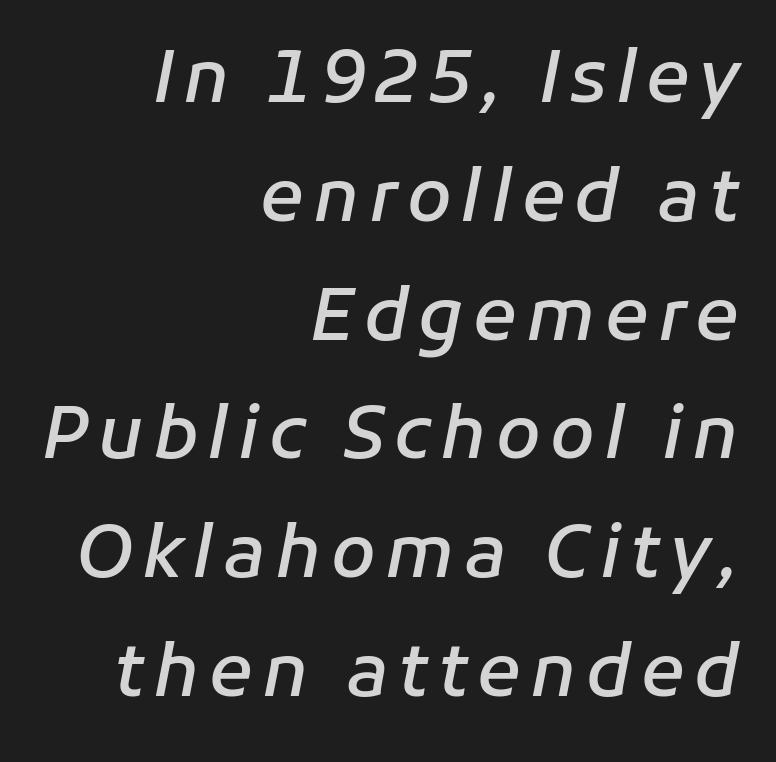
The image shows 72 px semibold type, italic (leaning right); set right-aligned, normal line spacing (1.65x), not underlined; low stroke contrast and a medium x-height.
